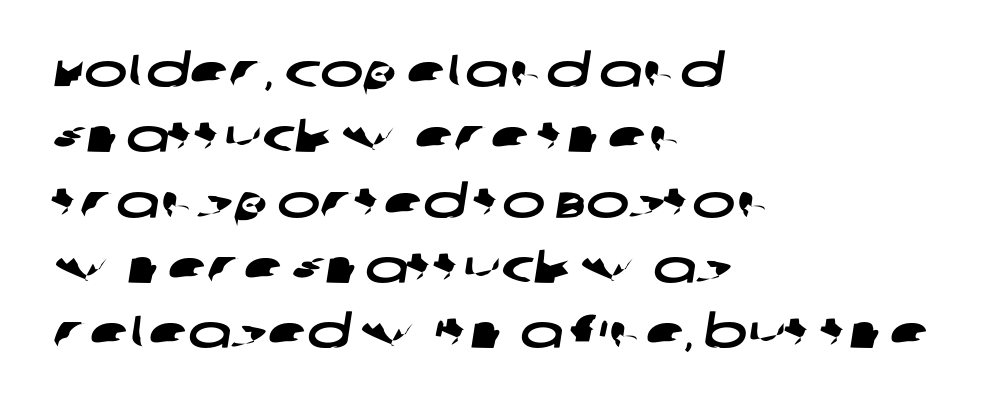
Q: Is the typeface a serif or a sans-serif typeface? A: Sans-serif.
Q: Is the text underlined? A: No.
Q: How is the paragraph aligned? A: Left-aligned.
Q: Is the spacing between letters normal or unusually wide? A: Normal.
Q: Is the spacing between lines tight, normal or loose? A: Normal.
Q: Width (condensed, normal, or wide)? A: Wide.
Q: Stroke contrast? A: Low.
Q: x-height? A: Large.
Q: Monospaced? A: No.
